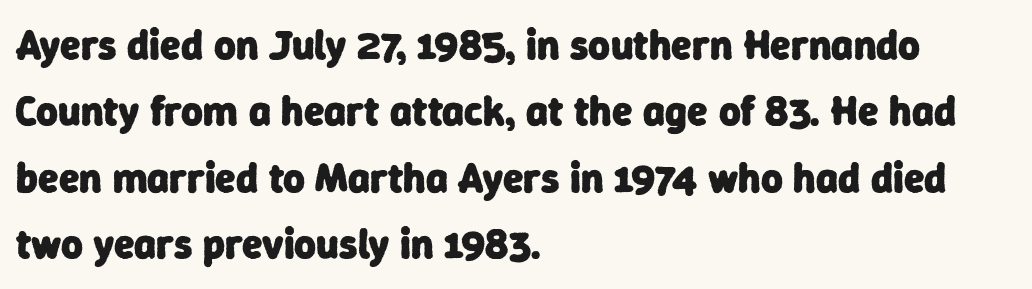
Q: Is the text bold? A: Yes.
Q: Is the typeface a serif or a sans-serif typeface? A: Sans-serif.
Q: Is the text underlined? A: No.
Q: How is the paragraph aligned? A: Left-aligned.
Q: Is the spacing between letters normal or unusually wide? A: Normal.
Q: Is the spacing between lines tight, normal or loose? A: Normal.
Q: Width (condensed, normal, or wide)? A: Normal.
Q: Stroke contrast? A: Low.
Q: x-height? A: Medium.
Q: Monospaced? A: No.
